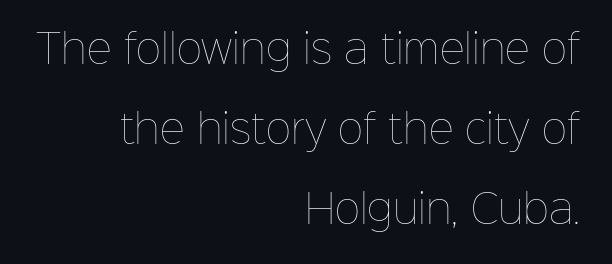
These lines keep a tight, regular rhythm from letter to letter. The leading is generous, giving the passage an open texture. It's the straight-up-and-down kind of type. The zone under the glyphs is completely vacant.
